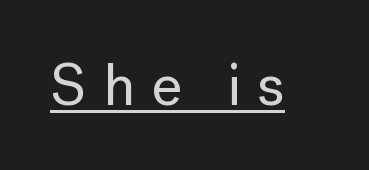
Q: Is the text italic (slanted)? A: No, it is upright.
Q: Is the typeface a serif or a sans-serif typeface? A: Sans-serif.
Q: Is the text underlined? A: Yes.
Q: Is the spacing between letters normal or unusually wide? A: Unusually wide.
Q: Width (condensed, normal, or wide)? A: Normal.
Q: Stroke contrast? A: Low.
Q: x-height? A: Medium.
Q: Monospaced? A: No.
